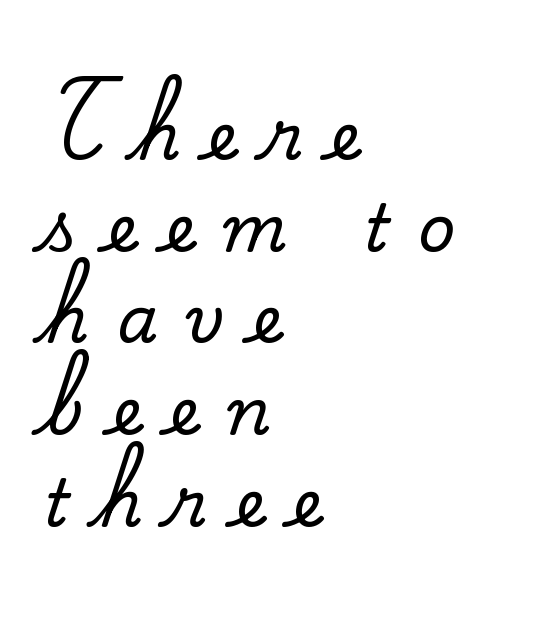
The image shows 65 px serif type; set left-aligned, normal line spacing (1.41x), unusually wide letter spacing (+0.44 em), not underlined; medium stroke contrast and a small x-height.
